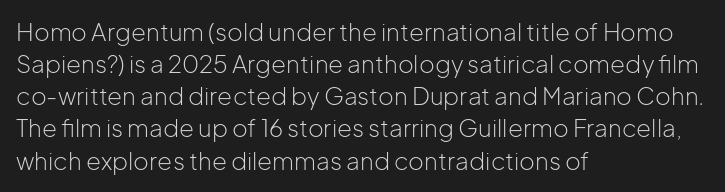
The image shows 24 px text type, upright; set left-aligned, normal line spacing (1.34x), normal letter spacing, not underlined.
